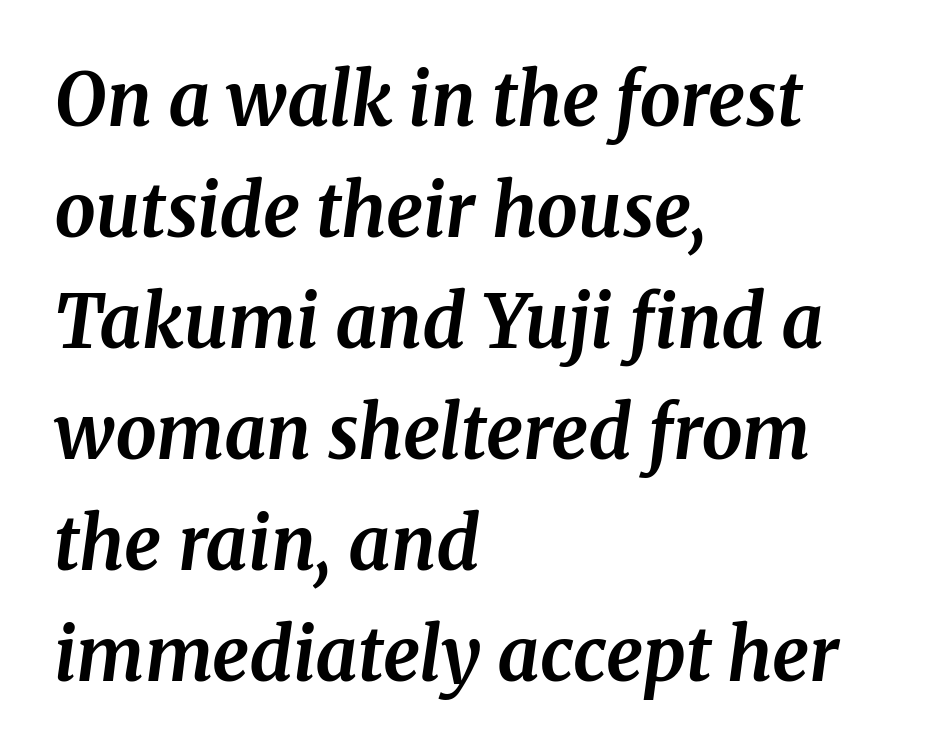
In CSS terms this would be text-align: left. In terms of weight, the rendering is a true, heavy bold. Anything drawn beneath the words? Only blank space. Do the characters align in a grid? No, the font is proportional.
